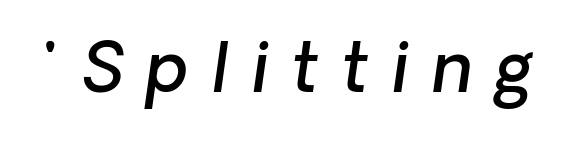
The letters are spread apart with noticeably loose tracking. A typesetter would call this proportional, since set widths differ per character. Typesetter's note: demi weight, one step under bold. In terms of posture, this sample is oblique. Check the space under the baseline: it is left empty.
